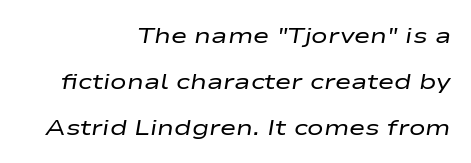
{"italic": "yes", "lean": "right", "slant_degrees": 9, "bold": "no", "underline": "no", "align": "right", "line_spacing": "loose", "line_spacing_ratio": 2.09, "letter_spacing": "normal", "letter_spacing_em": 0.0, "glyph_px": 22}
